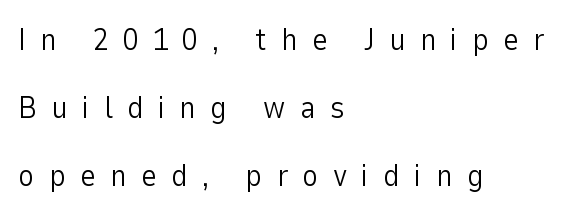
Quick note: interline space is abundant. Short note: letters widely spaced. The passage is arranged the way most books set body copy — flush left. Unmarked baselines from the first word to the last. These lines were composed using upright roman letters. This sample uses a sans-serif face.
